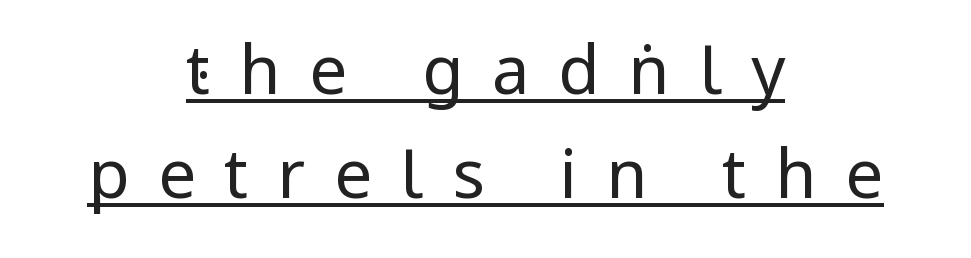
The image shows 67 px regular-weight, condensed sans-serif type, upright; set centered, normal line spacing (1.55x), unusually wide letter spacing (+0.43 em), underlined; low stroke contrast.
